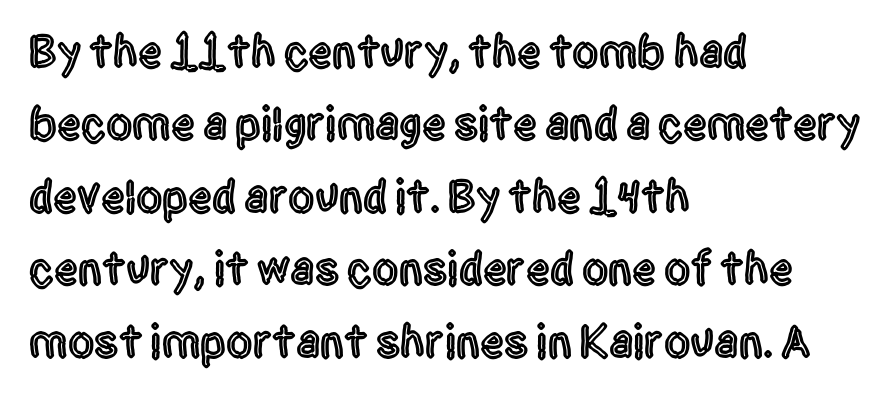
Q: Is the text italic (slanted)? A: No, it is upright.
Q: Is the typeface a serif or a sans-serif typeface? A: Sans-serif.
Q: Is the text underlined? A: No.
Q: How is the paragraph aligned? A: Left-aligned.
Q: Is the spacing between letters normal or unusually wide? A: Normal.
Q: Is the spacing between lines tight, normal or loose? A: Normal.
Q: Width (condensed, normal, or wide)? A: Condensed.
Q: x-height? A: Large.
Q: Monospaced? A: No.
